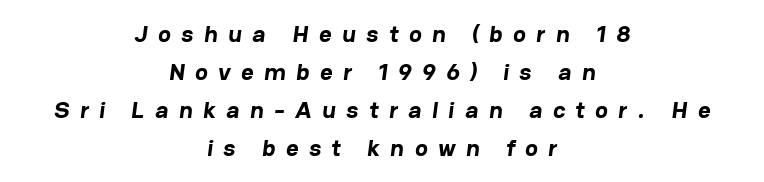
As a designer I'd log this as weight 700, bold. A student would call this center alignment; a typographer would say set centered. Rule under the text: the space is simply empty. Baseline-to-baseline distance is the conventional proportion of letter height. Observe the wide spacing: letters keep a clear distance from each other.
